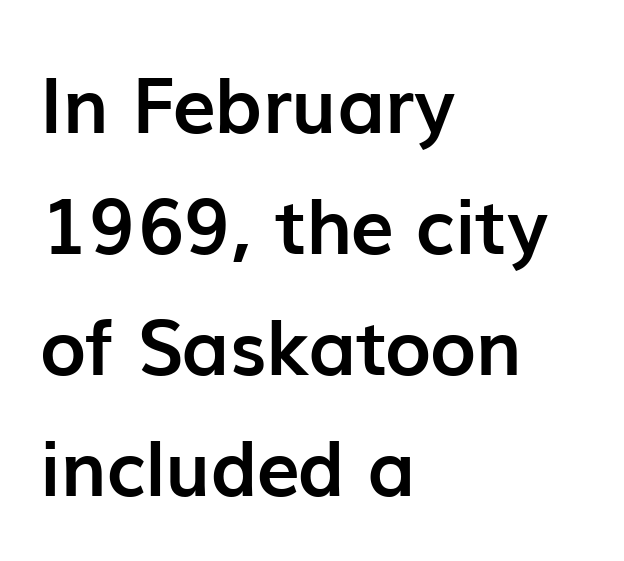
{"serif": "no", "italic": "no", "bold": "yes", "weight": "semibold", "width": "normal", "stroke_contrast": "low", "x_height": "medium", "monospaced": "no", "underline": "no", "align": "left", "line_spacing": "normal", "line_spacing_ratio": 1.57, "letter_spacing": "normal", "letter_spacing_em": 0.0, "glyph_px": 77}
